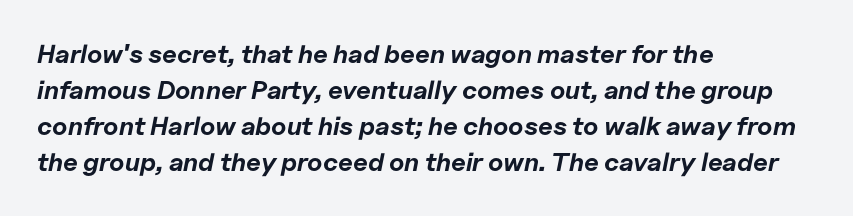
The tracking reads as untouched default to a designer's eye. Is the type bold? Yes — the strokes are clearly thick and heavy. The space beneath each line is pristine and unruled. Notice how the stems are inclined rather than vertical — that's the hallmark of italics.
